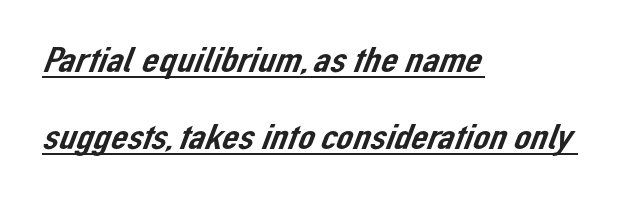
{"serif": "no", "width": "normal", "stroke_contrast": "low", "x_height": "medium", "monospaced": "no", "underline": "yes", "align": "left", "line_spacing": "loose", "line_spacing_ratio": 2.08, "letter_spacing": "normal", "letter_spacing_em": 0.0, "glyph_px": 37}
